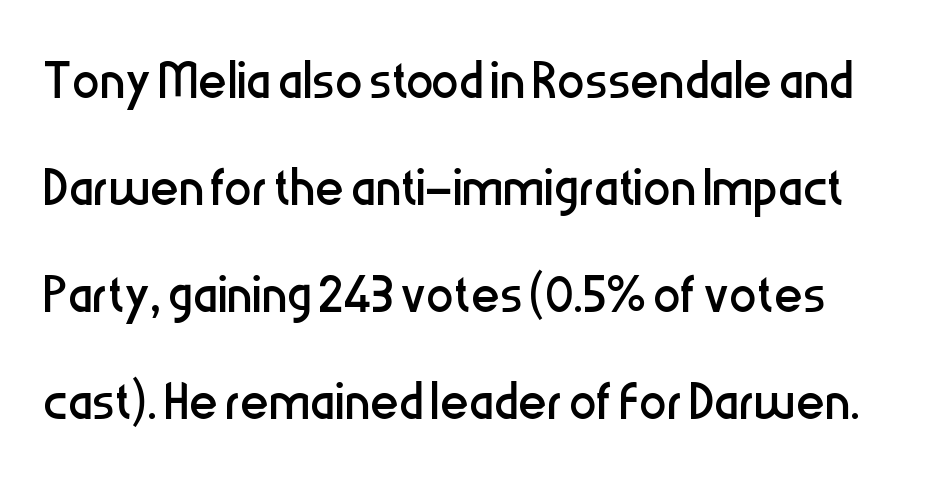
{"serif": "no", "italic": "no", "bold": "no", "weight": "regular", "width": "condensed", "stroke_contrast": "low", "x_height": "medium", "monospaced": "no", "underline": "no", "line_spacing": "normal", "line_spacing_ratio": 1.55, "letter_spacing": "normal", "letter_spacing_em": 0.0, "glyph_px": 69}
